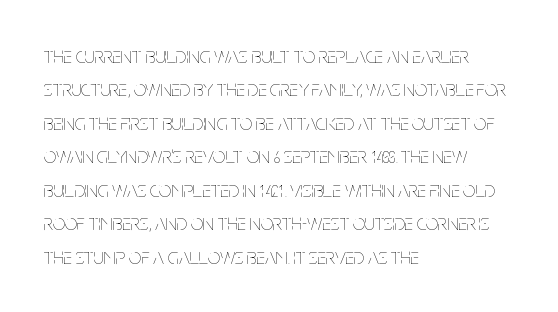
The image shows 22 px text type, upright; set left-aligned, normal line spacing (1.52x), normal letter spacing, not underlined.
